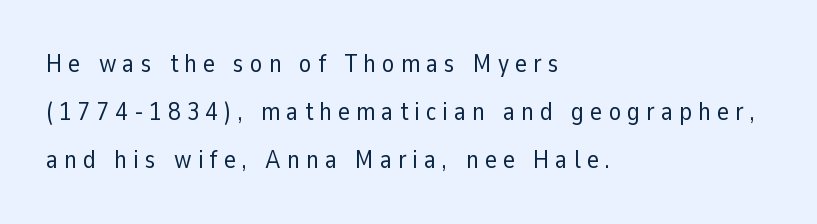
{"italic": "no", "bold": "no", "underline": "no", "align": "left", "line_spacing": "loose", "line_spacing_ratio": 1.93, "letter_spacing": "wide", "letter_spacing_em": 0.25, "glyph_px": 25}
